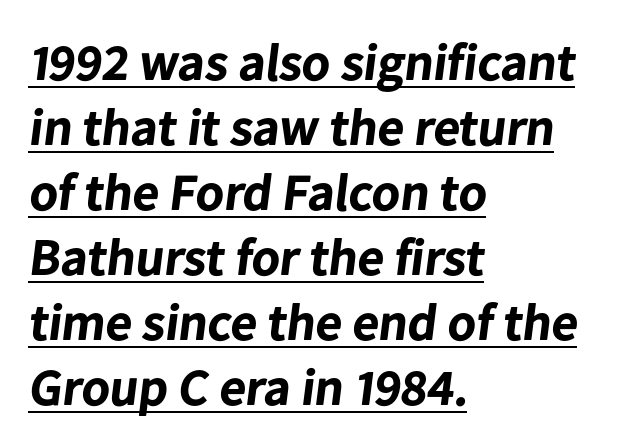
The image shows 52 px bold sans-serif type; set left-aligned, normal line spacing (1.25x), normal letter spacing, underlined; low stroke contrast and a medium x-height.
